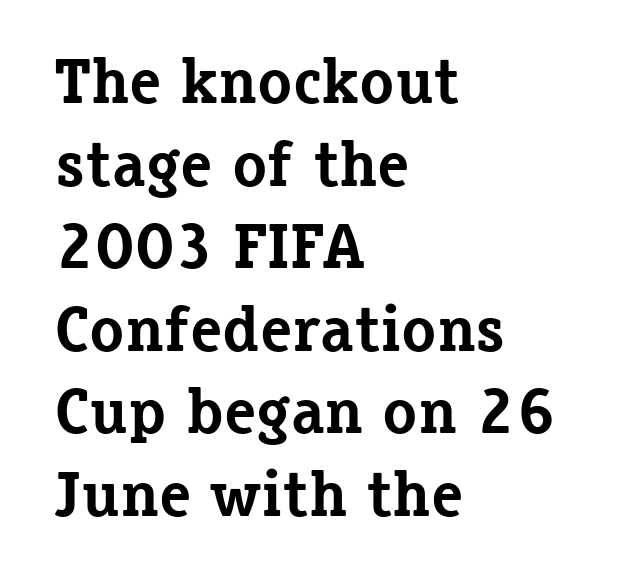
The image shows 64 px bold serif type, upright; set left-aligned, normal line spacing (1.29x), normal letter spacing, not underlined; low stroke contrast and a medium x-height.
